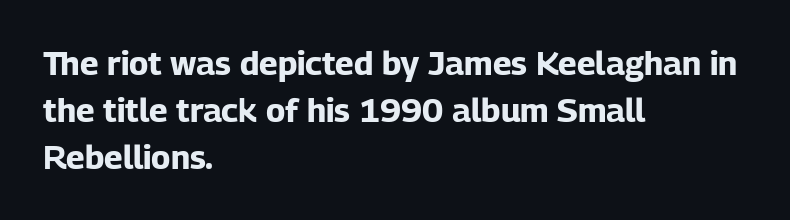
Typographically, this falls in the sans-serif category. Tall strokes in this sample are plumb rather than angled. Unmarked baselines from the first word to the last. Alignment: flush left. The strokes are fattened all the way to bold.
